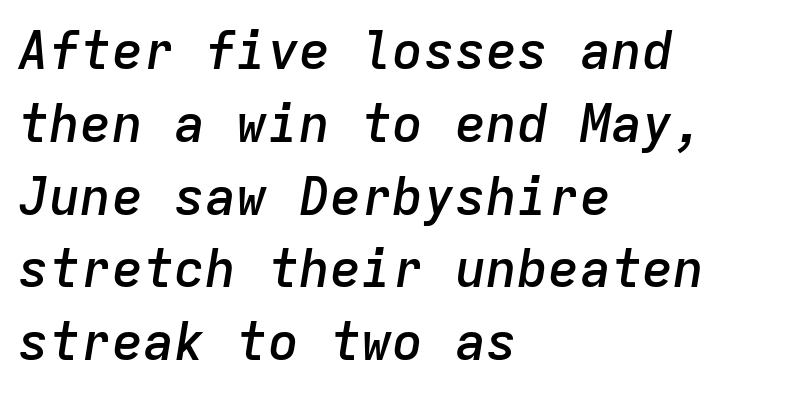
The passage shown is not underscored anywhere. Do the characters align in a grid? Yes, the font is monospaced. The rendering applies a slant to the glyphs. Teacher's note: observe the even left margin — that is flush-left alignment.
